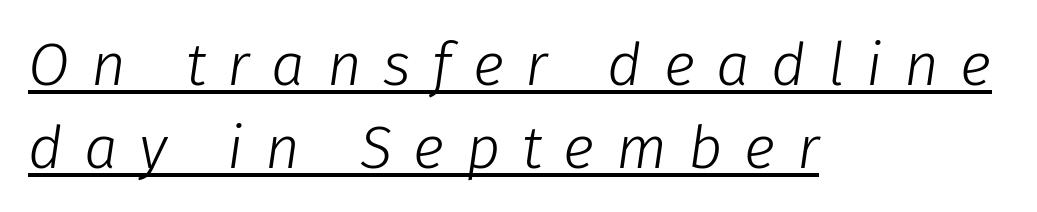
Q: Is the text bold? A: No.
Q: Is the text italic (slanted)? A: Yes, it leans right by about 8 degrees.
Q: Is the text underlined? A: Yes.
Q: How is the paragraph aligned? A: Left-aligned.
Q: Is the spacing between letters normal or unusually wide? A: Unusually wide.
Q: Is the spacing between lines tight, normal or loose? A: Normal.
Q: Width (condensed, normal, or wide)? A: Normal.
Q: Stroke contrast? A: Low.
Q: x-height? A: Medium.
Q: Monospaced? A: No.
